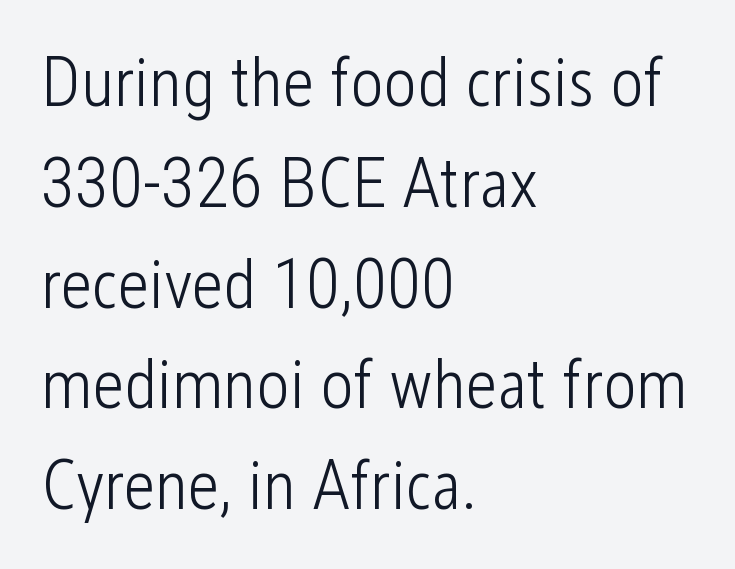
{"serif": "no", "italic": "no", "bold": "no", "weight": "light", "width": "condensed", "stroke_contrast": "low", "x_height": "medium", "monospaced": "no", "underline": "no", "align": "left", "line_spacing": "normal", "line_spacing_ratio": 1.44, "letter_spacing": "normal", "letter_spacing_em": 0.0, "glyph_px": 70}
